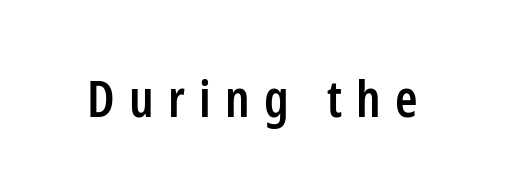
Q: Is the text bold? A: Semi-bold.
Q: Is the text italic (slanted)? A: No, it is upright.
Q: Is the typeface a serif or a sans-serif typeface? A: Sans-serif.
Q: Is the text underlined? A: No.
Q: Is the spacing between letters normal or unusually wide? A: Unusually wide.
Q: Width (condensed, normal, or wide)? A: Condensed.
Q: Stroke contrast? A: Low.
Q: x-height? A: Medium.
Q: Monospaced? A: No.
